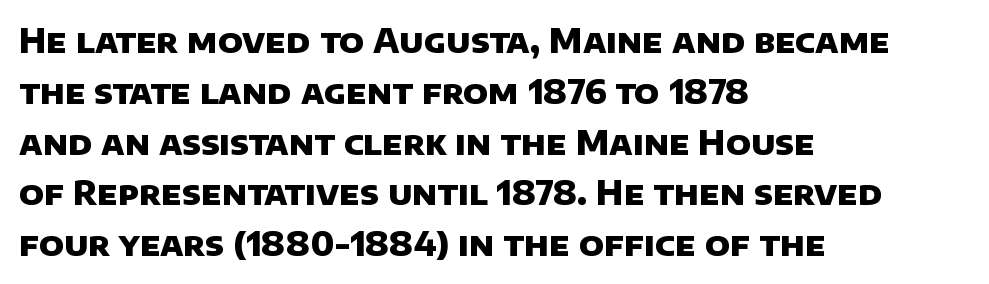
How heavy is the stroke? Heavy — this is a bold. Is this a fixed-width face? No — the glyphs have proportional, varying widths. Reading down the column, the eye jumps a familiar distance to each next line. Font category for this specimen: sans-serif. Default kerning and tracking; the words read as compact shapes. The glyphs are unaccompanied by any horizontal stroke below them.
